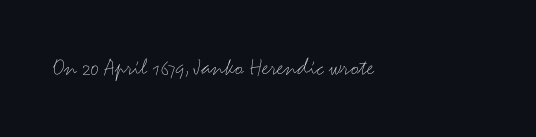
Q: Is the text bold? A: No.
Q: Is the text italic (slanted)? A: Yes.
Q: Is the text underlined? A: No.
Q: How is the paragraph aligned? A: Left-aligned.
Q: Is the spacing between letters normal or unusually wide? A: Normal.
